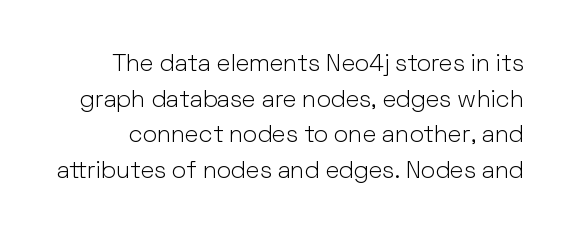
The image shows 24 px text type, upright; set normal line spacing (1.48x), normal letter spacing, not underlined.
